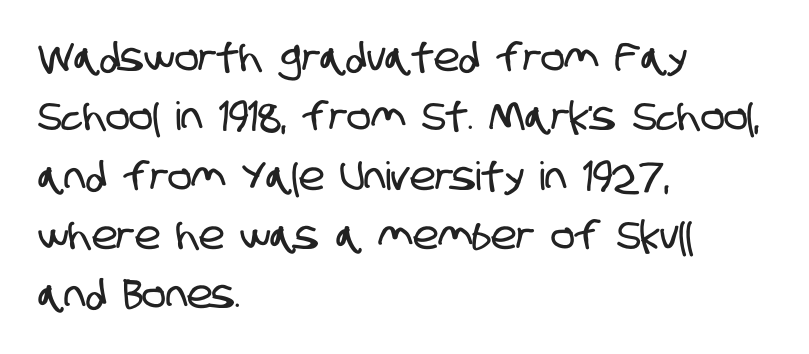
The face used here is proportionally spaced, like ordinary book or web type. Observe the absence of serifs on each vertical stroke in this sample. Look at the tracking — it's just the regular setting, nothing added. Left-aligned paragraph, ragged on the right.
